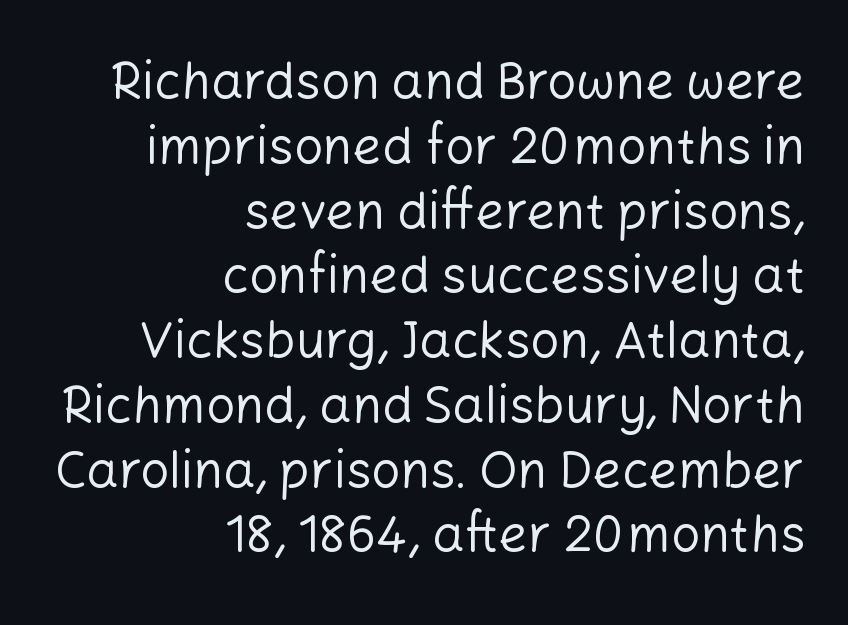
The image shows 51 px regular-weight sans-serif type, upright; set right-aligned, normal line spacing (1.27x), normal letter spacing, not underlined; low stroke contrast and a medium x-height.
